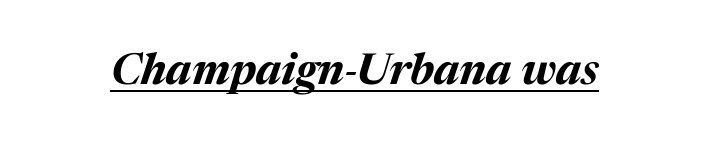
The image shows 43 px bold type, italic (leaning right); set normal letter spacing, underlined; medium stroke contrast and a medium x-height.
